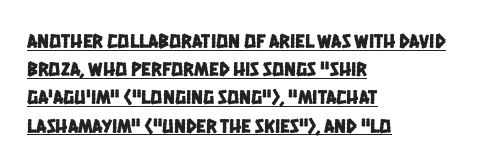
Characters follow at the spacing the type designer built in. Leftover space on each line is placed entirely after the last word. Evenly set lines give the paragraph a standard silhouette. This sample carries an underscore along the baseline area.
